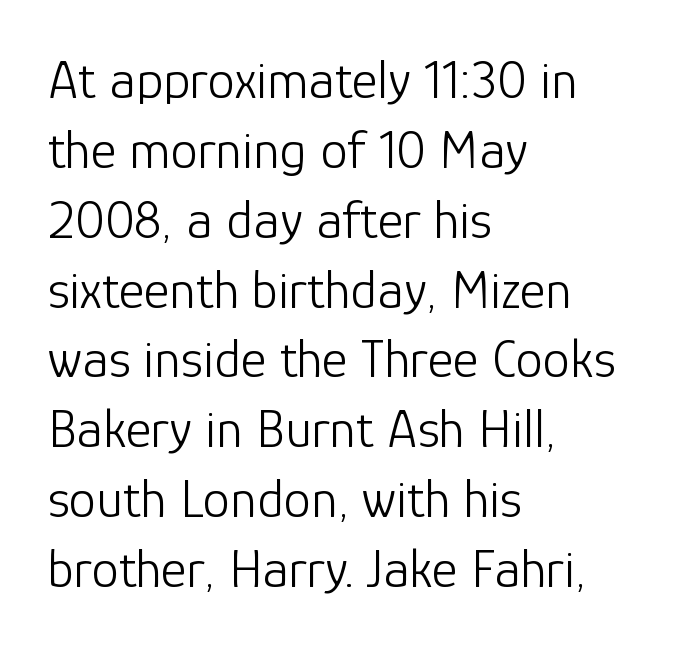
The image shows 55 px light sans-serif type, upright; set left-aligned, normal line spacing (1.27x), normal letter spacing, not underlined; low stroke contrast and a medium x-height.
